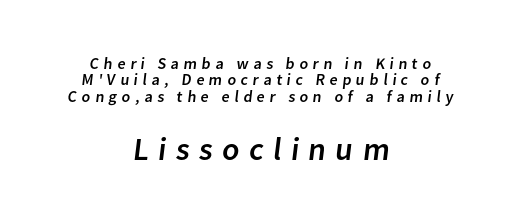
Typographically, this falls in the sans-serif category. Summary of vertical rhythm: compact, with narrow interline spacing. The type is letterspaced generously, with wide tracking. Every row of glyphs is offset so its center matches the block's center. Character widths vary here, with narrow letters taking less room than wide ones. The passage shown begins with its smaller block and ends with its larger one.
